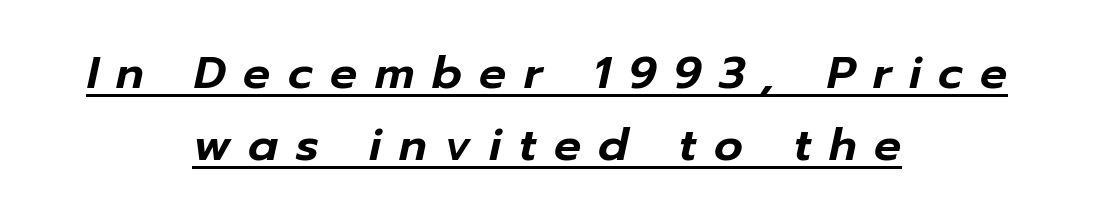
The image shows 45 px text type, italic (leaning right); set centered, normal line spacing (1.59x), unusually wide letter spacing (+0.39 em), underlined; low stroke contrast and a medium x-height.
